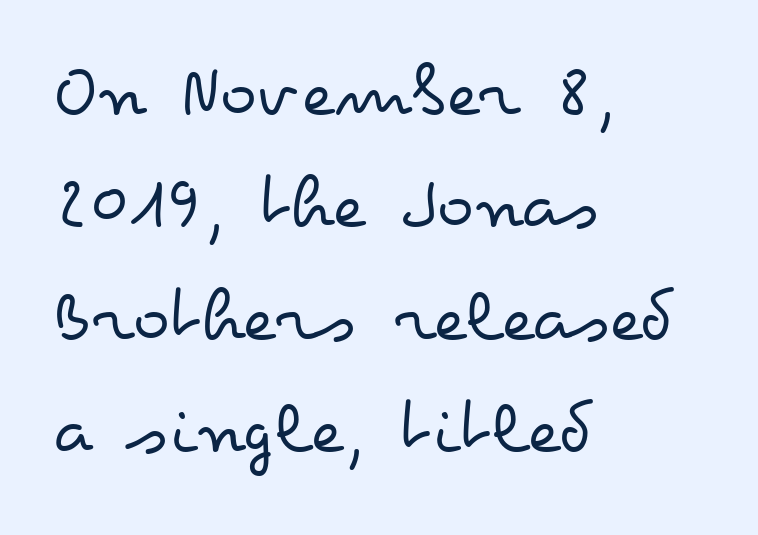
{"italic": "no", "bold": "no", "weight": "regular", "width": "wide", "stroke_contrast": "low", "x_height": "small", "monospaced": "no", "underline": "no", "align": "left", "line_spacing": "normal", "line_spacing_ratio": 1.46, "letter_spacing": "normal", "letter_spacing_em": 0.0, "glyph_px": 77}
